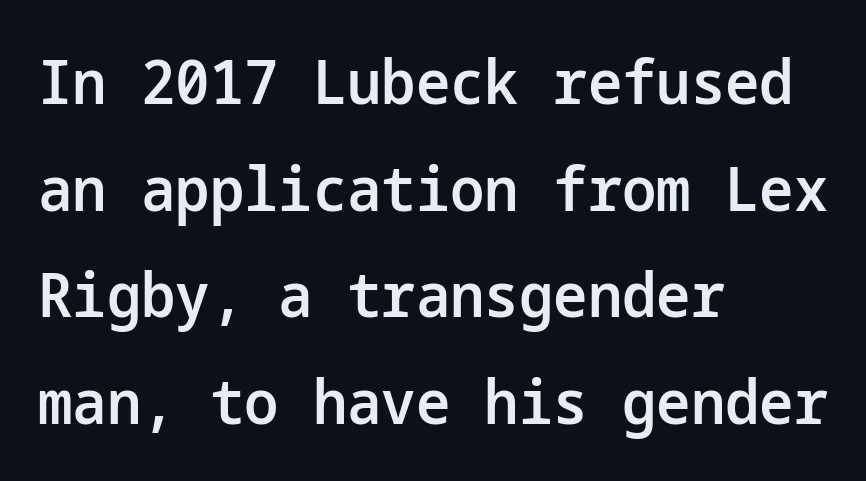
Q: Is the text bold? A: Semi-bold.
Q: Is the text italic (slanted)? A: No, it is upright.
Q: Is the typeface a serif or a sans-serif typeface? A: Sans-serif.
Q: Is the text underlined? A: No.
Q: How is the paragraph aligned? A: Left-aligned.
Q: Is the spacing between letters normal or unusually wide? A: Normal.
Q: Width (condensed, normal, or wide)? A: Normal.
Q: Stroke contrast? A: Low.
Q: x-height? A: Medium.
